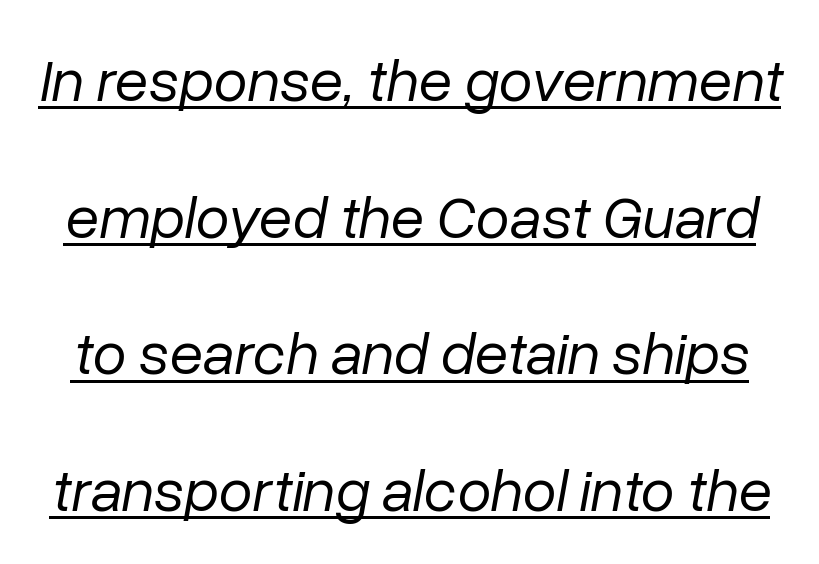
{"italic": "yes", "lean": "right", "slant_degrees": 10, "bold": "no", "weight": "regular", "width": "normal", "stroke_contrast": "low", "x_height": "medium", "monospaced": "no", "underline": "yes", "line_spacing": "loose", "line_spacing_ratio": 2.24, "letter_spacing": "normal", "letter_spacing_em": 0.0, "glyph_px": 61}
